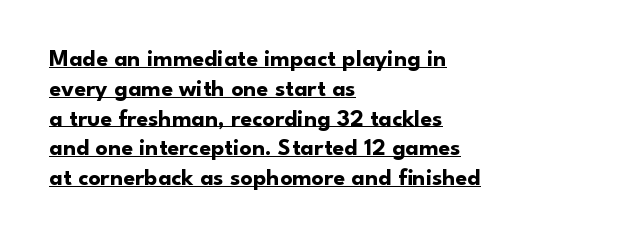
{"italic": "no", "bold": "yes", "underline": "yes", "align": "left", "line_spacing_ratio": 1.24, "letter_spacing": "normal", "letter_spacing_em": 0.0, "glyph_px": 24}
